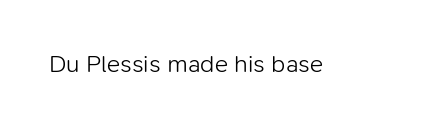
{"italic": "no", "bold": "no", "underline": "no", "letter_spacing": "normal", "letter_spacing_em": 0.0, "glyph_px": 25}
